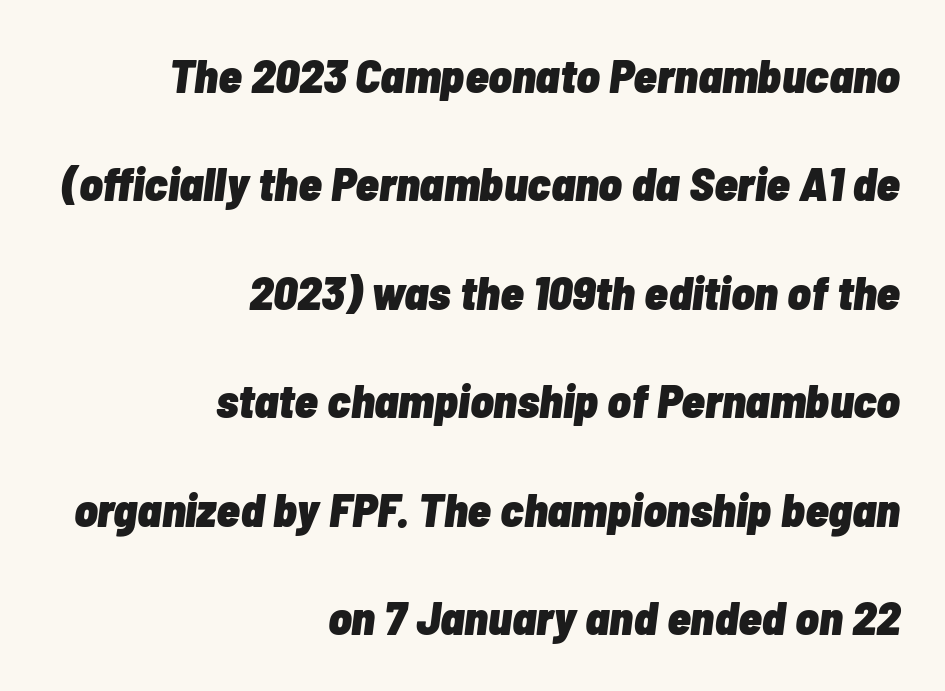
These lines are rendered in a variable-pitch font. Students, note that the glyphs here touch the page at normal intervals. Tall strokes in this sample are angled rather than plumb. Look at the stroke-to-counter ratio: heavy, a bold.
